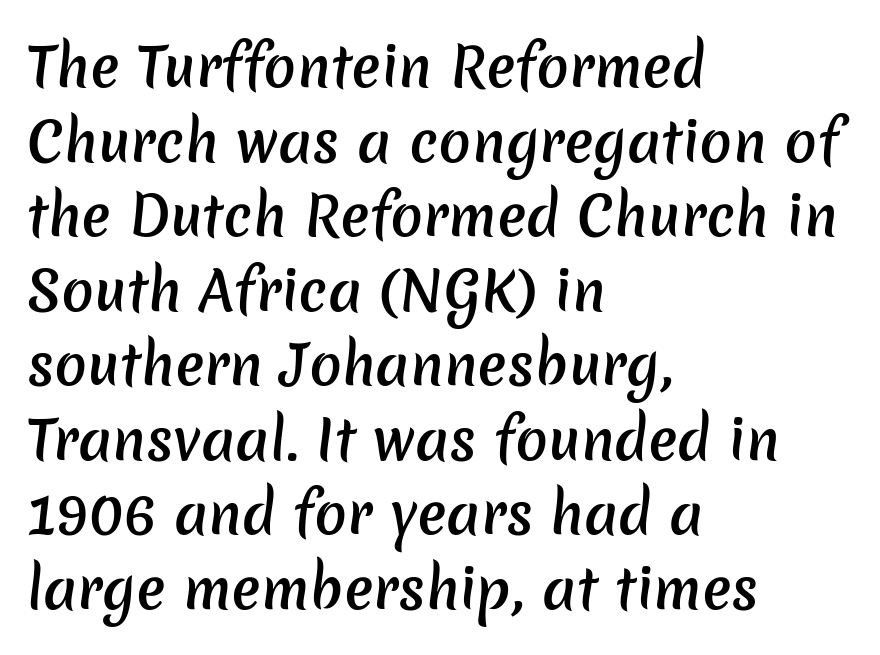
{"serif": "no", "bold": "semi", "weight": "semibold", "width": "normal", "stroke_contrast": "low", "x_height": "medium", "monospaced": "no", "underline": "no", "align": "left", "line_spacing": "normal", "line_spacing_ratio": 1.38, "letter_spacing": "normal", "letter_spacing_em": 0.0, "glyph_px": 54}
